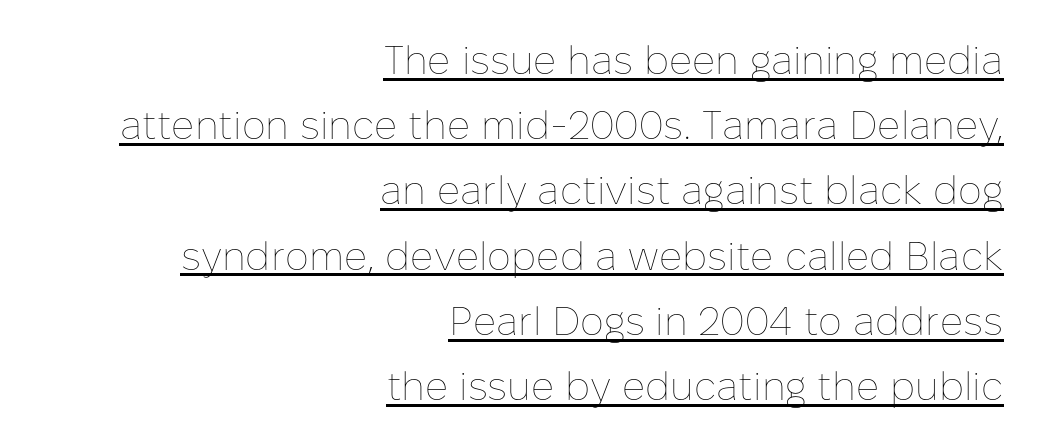
The image shows 40 px thin type, upright; set right-aligned, normal line spacing (1.63x), normal letter spacing, underlined; low stroke contrast and a medium x-height.
